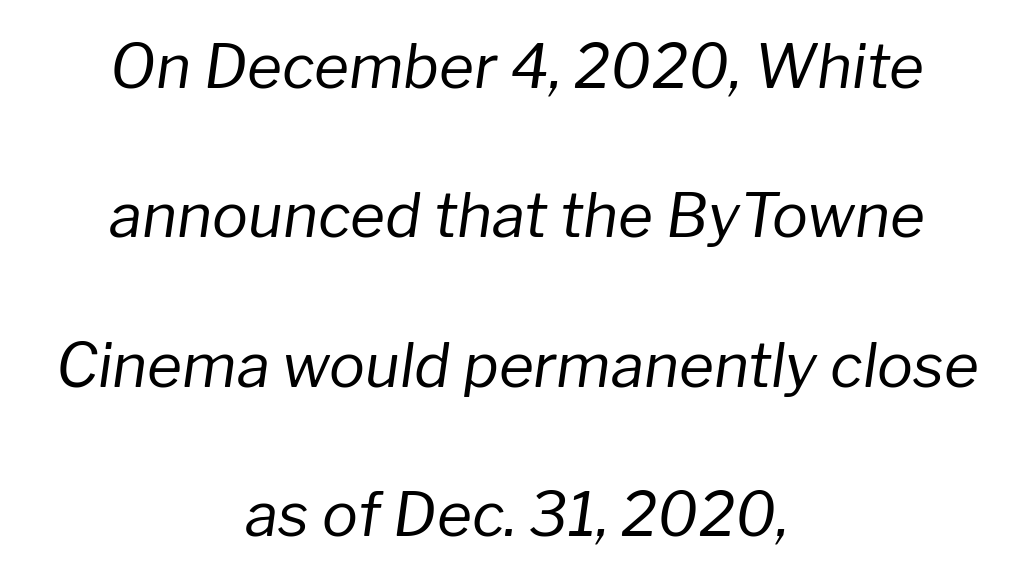
{"italic": "yes", "lean": "right", "slant_degrees": 8, "bold": "no", "weight": "regular", "width": "normal", "stroke_contrast": "low", "x_height": "medium", "monospaced": "no", "underline": "no", "align": "center", "line_spacing": "loose", "line_spacing_ratio": 2.49, "letter_spacing": "normal", "letter_spacing_em": 0.0, "glyph_px": 60}
